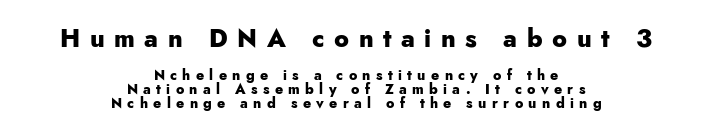
The image shows 25 px bold type, upright; set centered, tight line spacing (1.0x), unusually wide letter spacing (+0.38 em), not underlined; the first (top) block is 1.79x larger.
